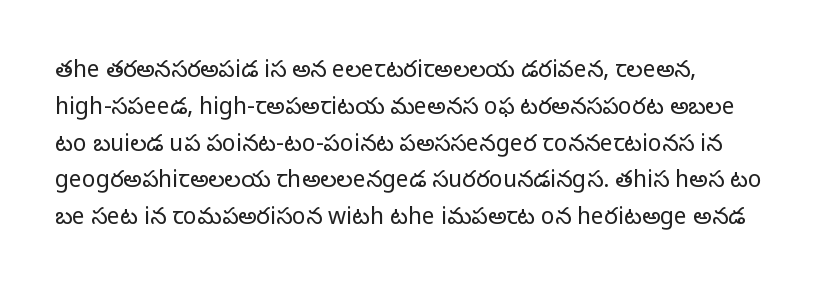
The image shows 23 px text type, upright; set left-aligned, normal line spacing (1.6x), normal letter spacing, not underlined.
